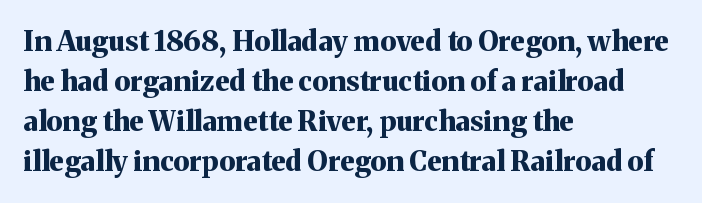
{"serif": "yes", "italic": "no", "bold": "yes", "weight": "bold", "width": "normal", "stroke_contrast": "medium", "x_height": "medium", "monospaced": "no", "underline": "no", "align": "left", "line_spacing": "normal", "line_spacing_ratio": 1.43, "letter_spacing": "normal", "letter_spacing_em": 0.0, "glyph_px": 28}
